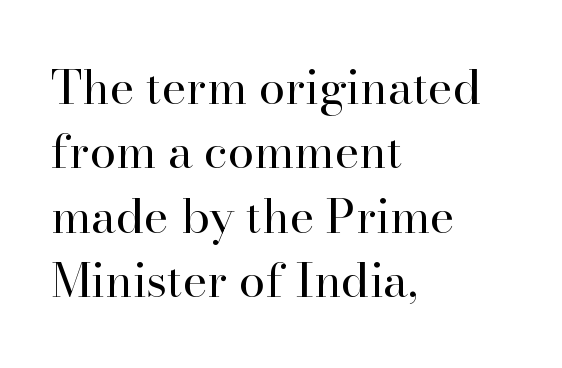
Characters remain perfectly vertical along every line. Is the block centered? No — it sits flush against the left margin. A typesetter would call this zero additional tracking. Does the leading feel generous? No, just average. The text was rendered using a seriffed face with decorative stroke endings. Rule under the text: the space is simply empty.
